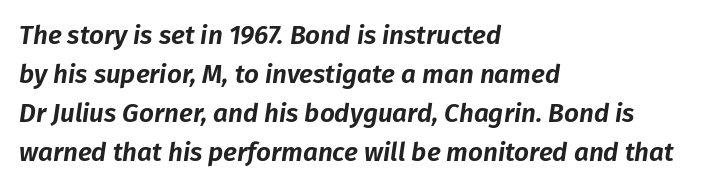
Q: Is the text italic (slanted)? A: Yes, it leans right by about 8 degrees.
Q: Is the text underlined? A: No.
Q: How is the paragraph aligned? A: Left-aligned.
Q: Is the spacing between letters normal or unusually wide? A: Normal.
Q: Is the spacing between lines tight, normal or loose? A: Normal.
